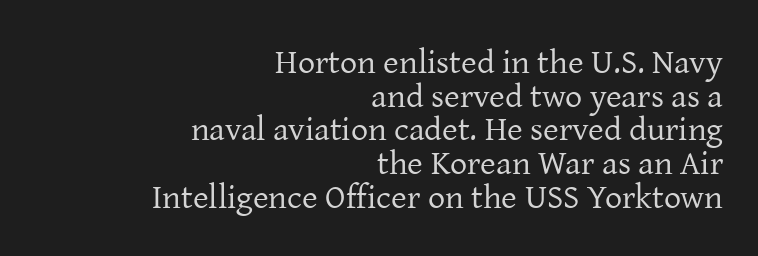
Q: Is the text bold? A: No.
Q: Is the text italic (slanted)? A: No, it is upright.
Q: Is the typeface a serif or a sans-serif typeface? A: Serif.
Q: Is the text underlined? A: No.
Q: How is the paragraph aligned? A: Right-aligned.
Q: Is the spacing between letters normal or unusually wide? A: Normal.
Q: Is the spacing between lines tight, normal or loose? A: Tight.
Q: Width (condensed, normal, or wide)? A: Normal.
Q: Stroke contrast? A: Low.
Q: x-height? A: Medium.
Q: Monospaced? A: No.
